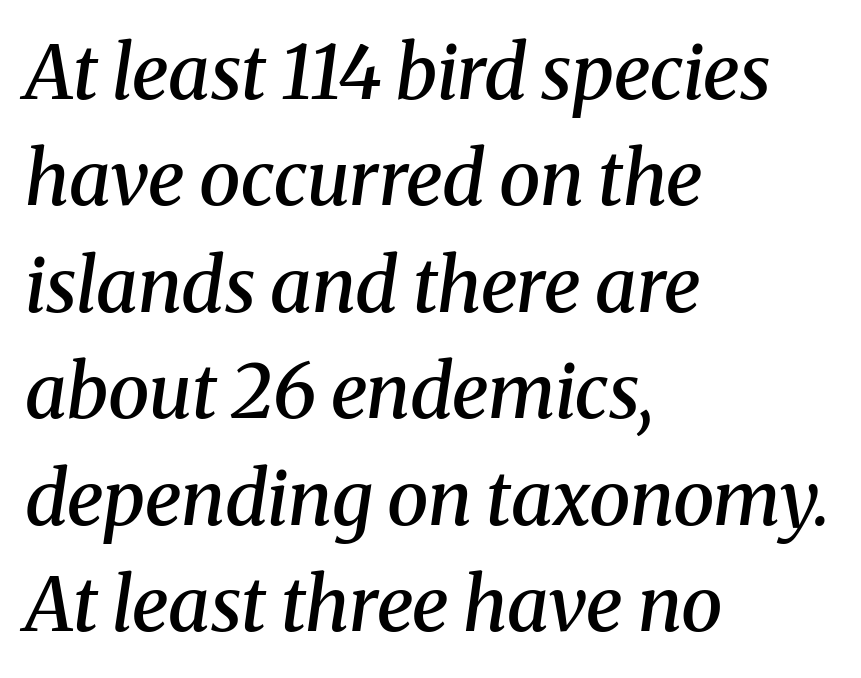
Q: Is the text bold? A: Semi-bold.
Q: Is the text italic (slanted)? A: Yes, it leans right by about 8 degrees.
Q: Is the typeface a serif or a sans-serif typeface? A: Serif.
Q: Is the text underlined? A: No.
Q: How is the paragraph aligned? A: Left-aligned.
Q: Is the spacing between letters normal or unusually wide? A: Normal.
Q: Is the spacing between lines tight, normal or loose? A: Normal.
Q: Width (condensed, normal, or wide)? A: Normal.
Q: Stroke contrast? A: Medium.
Q: x-height? A: Medium.
Q: Monospaced? A: No.
